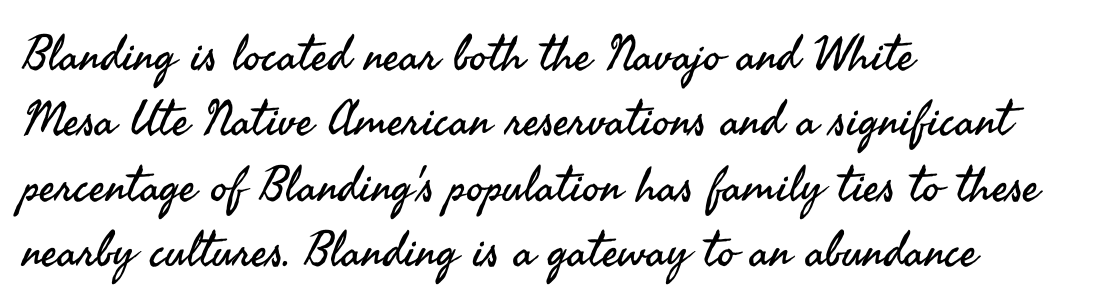
A typesetter would call this leading conventional body-copy spacing. The compositor pushed each line to the left boundary. The area under the type is left untouched.
